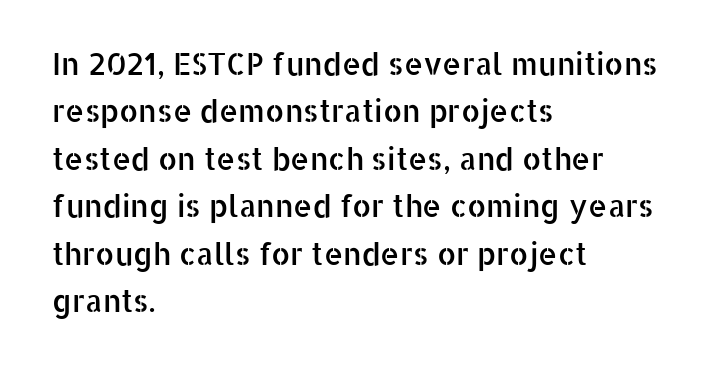
{"serif": "no", "italic": "no", "width": "normal", "stroke_contrast": "low", "x_height": "medium", "monospaced": "no", "underline": "no", "align": "left", "line_spacing": "normal", "line_spacing_ratio": 1.58, "letter_spacing": "normal", "letter_spacing_em": 0.0, "glyph_px": 30}
